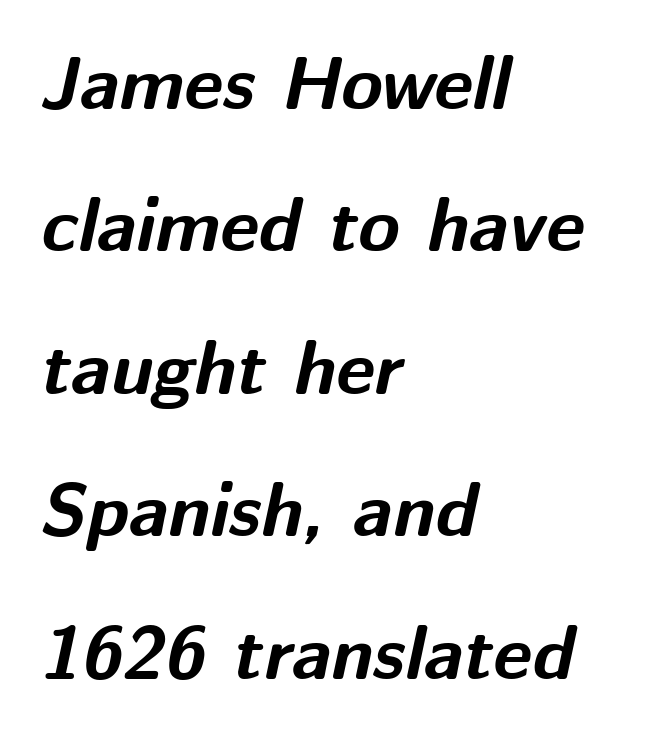
{"italic": "yes", "lean": "right", "slant_degrees": 12, "bold": "yes", "weight": "bold", "width": "normal", "stroke_contrast": "medium", "x_height": "medium", "monospaced": "no", "underline": "no", "align": "left", "line_spacing": "loose", "line_spacing_ratio": 1.9, "letter_spacing": "normal", "letter_spacing_em": 0.0, "glyph_px": 75}
